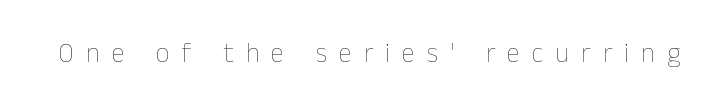
The image shows 27 px text type, upright; set unusually wide letter spacing (+0.44 em), not underlined.
